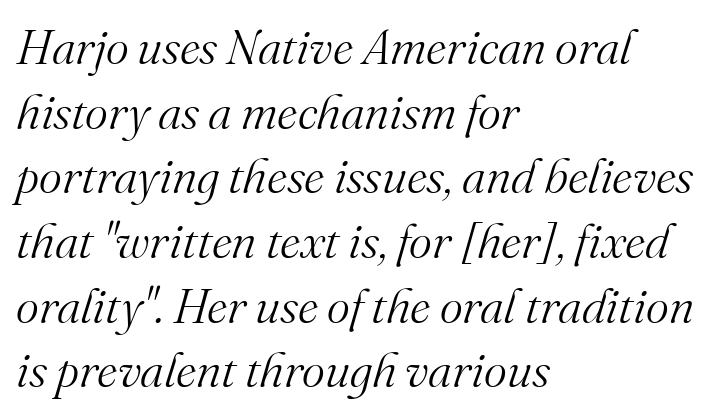
Q: Is the text bold? A: No.
Q: Is the text italic (slanted)? A: Yes, it leans right by about 16 degrees.
Q: Is the typeface a serif or a sans-serif typeface? A: Serif.
Q: Is the text underlined? A: No.
Q: How is the paragraph aligned? A: Left-aligned.
Q: Is the spacing between letters normal or unusually wide? A: Normal.
Q: Is the spacing between lines tight, normal or loose? A: Normal.
Q: Width (condensed, normal, or wide)? A: Normal.
Q: Stroke contrast? A: Medium.
Q: x-height? A: Small.
Q: Monospaced? A: No.
